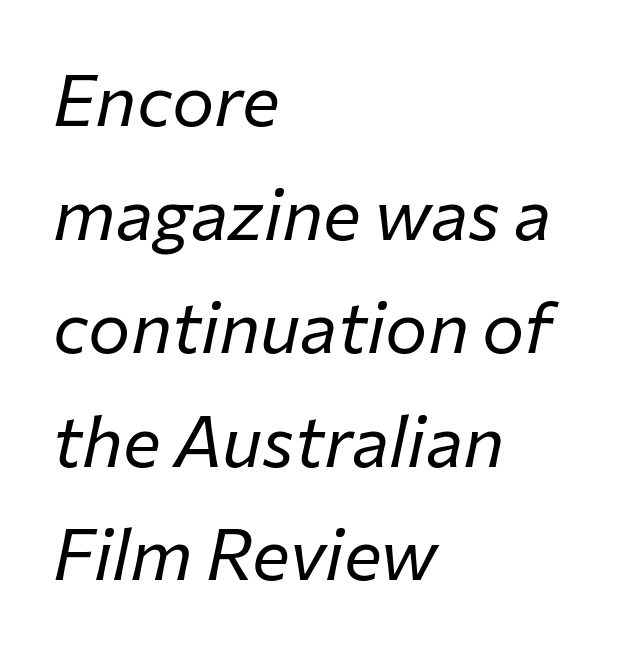
Descenders hang freely into open space. Tracking here is standard; glyphs follow each other at the usual distance. Notice how the stems are inclined rather than vertical — that's the hallmark of italics. Horizontal bands of white between lines are of average thickness.
